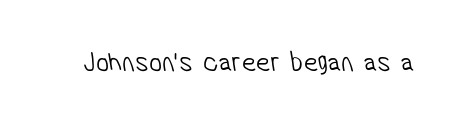
Stems and bowls with no extra thickness — not bold. The passage shown is typed in a proportional face where columns would drift. Are there feet on the stems? There aren't — it's a sans. The tracking reads as untouched default to a designer's eye.
